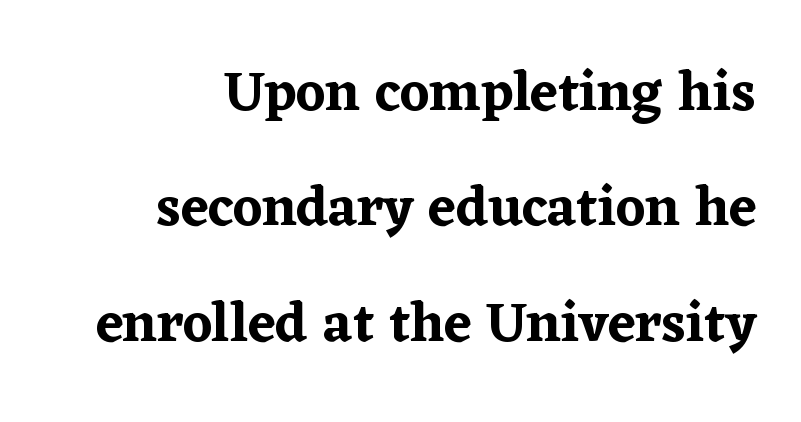
Q: Is the text italic (slanted)? A: No, it is upright.
Q: Is the typeface a serif or a sans-serif typeface? A: Serif.
Q: Is the text underlined? A: No.
Q: How is the paragraph aligned? A: Right-aligned.
Q: Is the spacing between letters normal or unusually wide? A: Normal.
Q: Is the spacing between lines tight, normal or loose? A: Loose.
Q: Width (condensed, normal, or wide)? A: Normal.
Q: Stroke contrast? A: Low.
Q: x-height? A: Medium.
Q: Monospaced? A: No.
